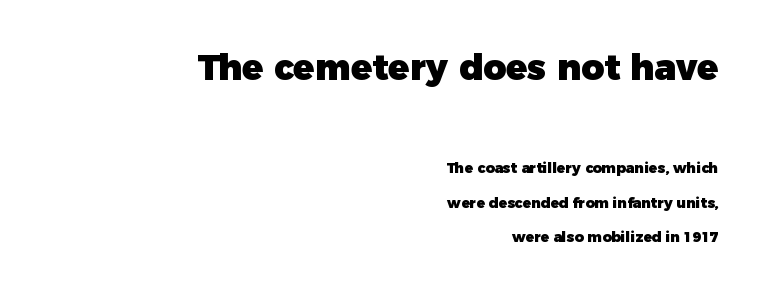
Q: Is the text bold? A: Yes.
Q: Is the text italic (slanted)? A: No, it is upright.
Q: Is the typeface a serif or a sans-serif typeface? A: Sans-serif.
Q: Is the text underlined? A: No.
Q: How is the paragraph aligned? A: Right-aligned.
Q: Is the spacing between letters normal or unusually wide? A: Normal.
Q: Is the spacing between lines tight, normal or loose? A: Loose.
Q: Which block of text is set in a larger size, the first (top) or the second (bottom)? A: The first (top) one.
Q: Width (condensed, normal, or wide)? A: Normal.
Q: Stroke contrast? A: Low.
Q: x-height? A: Medium.
Q: Monospaced? A: No.
